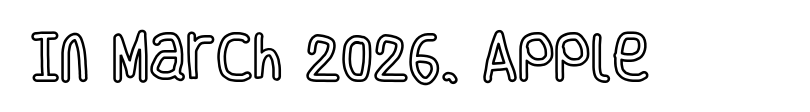
Words appear dense and cohesive because spacing is normal. Letters rest on an invisible, unmarked baseline. A roman cut, with each character standing at attention. Varying glyph widths throughout — classic text-font behaviour.
